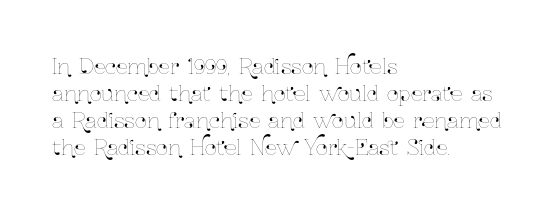
The letters stand straight up with perfectly vertical stems. Tracking here is standard; glyphs follow each other at the usual distance. Whoever set this chose a conventional vertical rhythm. The paragraph has a hard left edge and a soft right edge. Has an underline been added? It has not.
